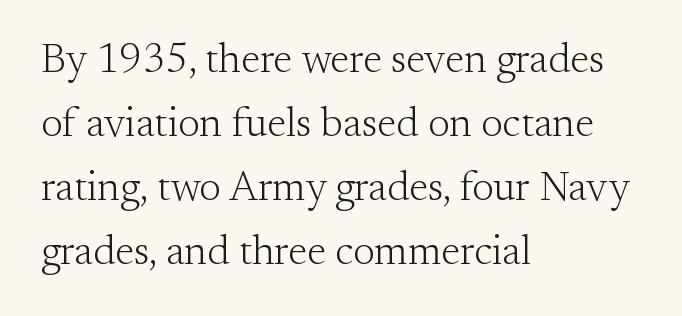
I'd call this a serif setting — the letters wear small feet. A typesetter would call this proportional, since set widths differ per character. Notice how the stems are strictly vertical — no italics here. Between one letter and the next there's only the usual sliver of space. These lines sit exactly where default settings would place them. No letter is thick-stroked: the sample isn't bold.
